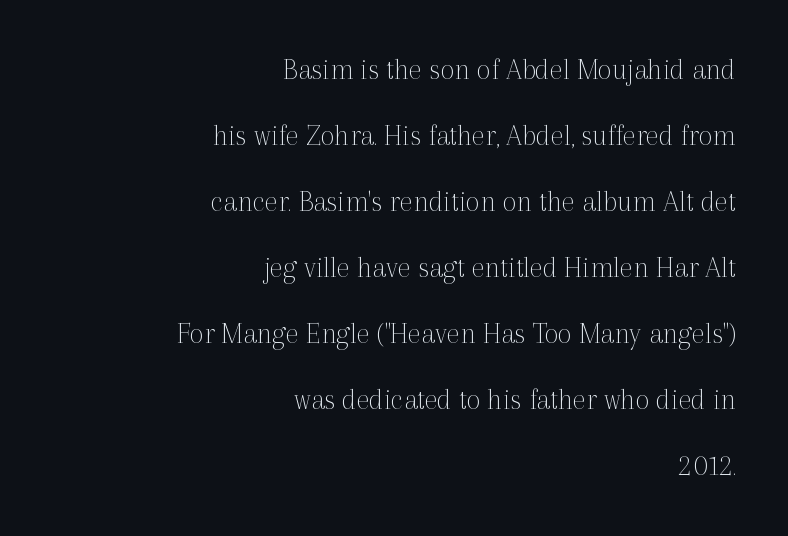
Q: Is the text bold? A: No.
Q: Is the text italic (slanted)? A: No, it is upright.
Q: Is the typeface a serif or a sans-serif typeface? A: Serif.
Q: Is the text underlined? A: No.
Q: How is the paragraph aligned? A: Right-aligned.
Q: Is the spacing between letters normal or unusually wide? A: Normal.
Q: Is the spacing between lines tight, normal or loose? A: Loose.
Q: Width (condensed, normal, or wide)? A: Normal.
Q: x-height? A: Medium.
Q: Monospaced? A: No.
